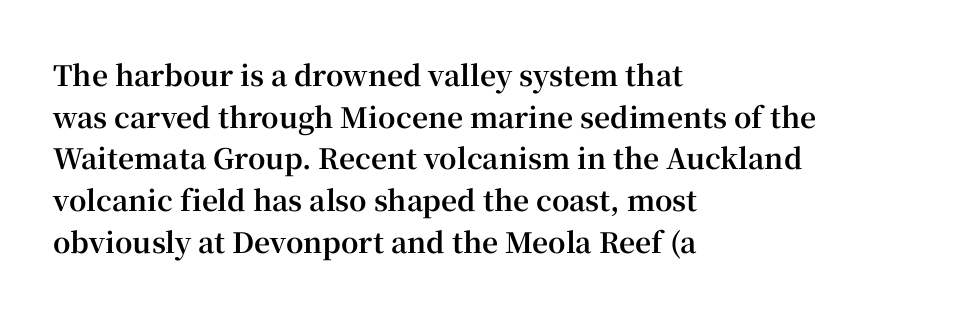
{"serif": "yes", "italic": "no", "bold": "yes", "weight": "bold", "width": "normal", "stroke_contrast": "high", "x_height": "medium", "monospaced": "no", "underline": "no", "align": "left", "line_spacing": "normal", "line_spacing_ratio": 1.49, "letter_spacing": "normal", "letter_spacing_em": 0.0, "glyph_px": 28}
